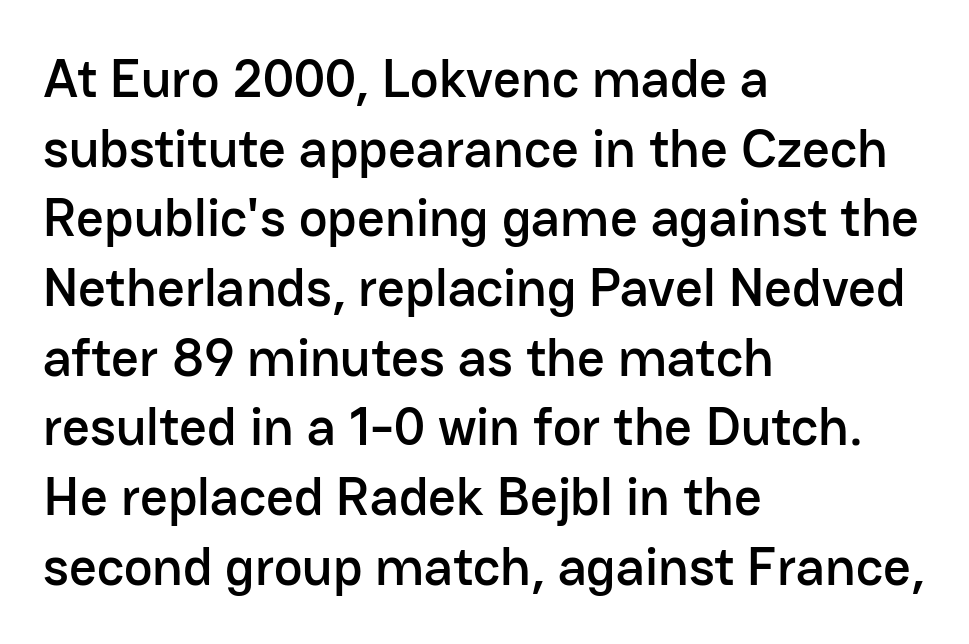
{"serif": "no", "italic": "no", "width": "normal", "stroke_contrast": "low", "x_height": "medium", "monospaced": "no", "underline": "no", "align": "left", "line_spacing": "normal", "line_spacing_ratio": 1.29, "letter_spacing": "normal", "letter_spacing_em": 0.0, "glyph_px": 54}
